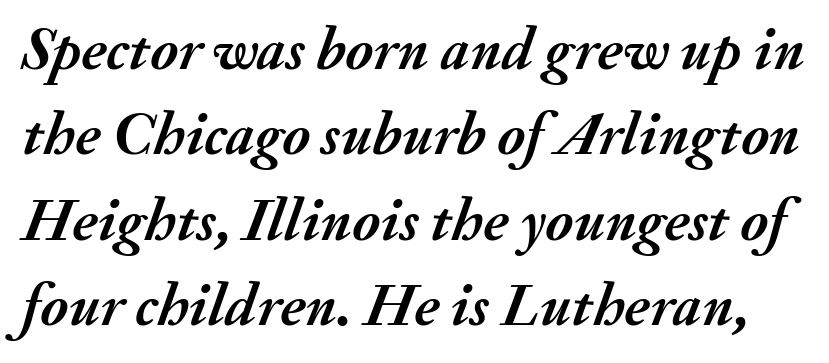
Do the characters align in a grid? No, the font is proportional. Observe the lean: these are italic letterforms. Observe the ordinary spacing: letters are neighbours, not strangers. Plain, unruled lines of type. Each new line begins a customary step beneath the previous one.
